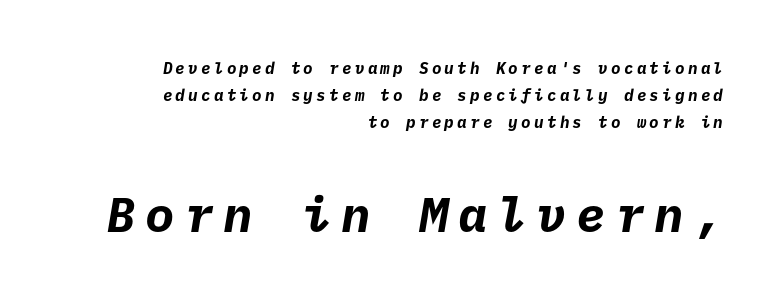
Vertically, the passage feels balanced, rows spaced as you'd expect. The tracking reads as deliberately expanded to a designer's eye. Visually the block forms a straight wall on the right and a jagged coastline on the left. The string is rendered with underlining switched off. The rendering enlarges the type as you move from the upper chunk to the lower. Note: no serifs on the glyphs.
